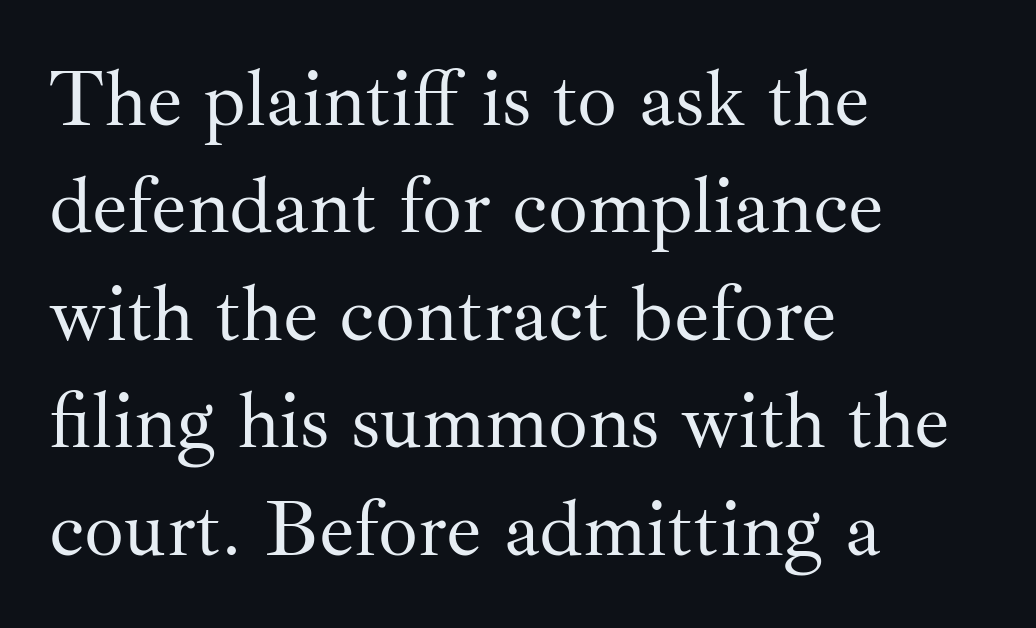
{"serif": "yes", "italic": "no", "bold": "no", "weight": "regular", "width": "normal", "stroke_contrast": "medium", "x_height": "small", "monospaced": "no", "underline": "no", "align": "left", "line_spacing": "normal", "line_spacing_ratio": 1.36, "letter_spacing": "normal", "letter_spacing_em": 0.0, "glyph_px": 79}
